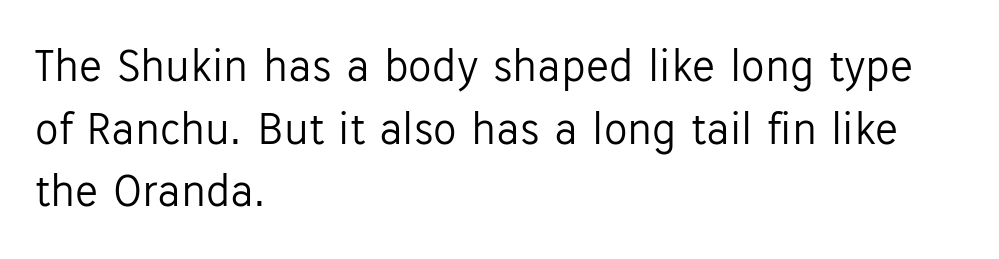
Q: Is the text bold? A: No.
Q: Is the text italic (slanted)? A: No, it is upright.
Q: Is the typeface a serif or a sans-serif typeface? A: Sans-serif.
Q: Is the text underlined? A: No.
Q: How is the paragraph aligned? A: Left-aligned.
Q: Is the spacing between letters normal or unusually wide? A: Normal.
Q: Is the spacing between lines tight, normal or loose? A: Normal.
Q: Width (condensed, normal, or wide)? A: Normal.
Q: Stroke contrast? A: Low.
Q: x-height? A: Medium.
Q: Monospaced? A: No.
